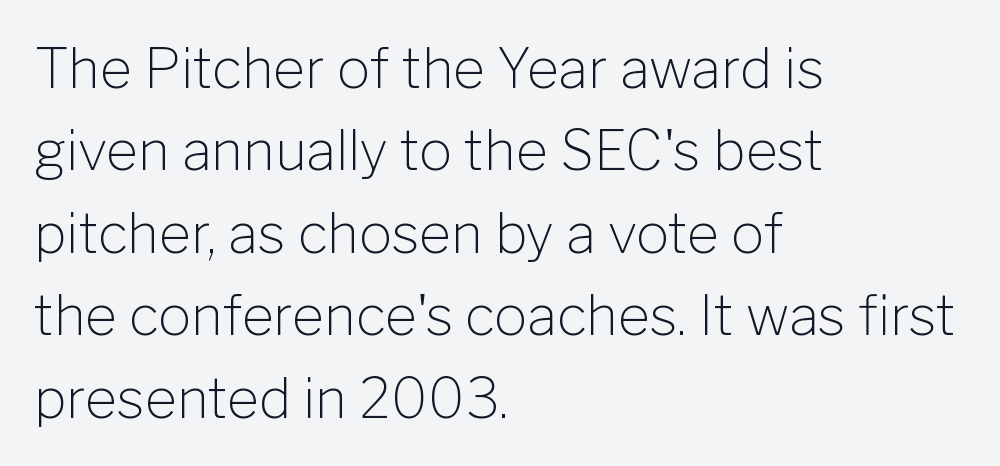
{"serif": "no", "italic": "no", "bold": "no", "weight": "light", "width": "normal", "stroke_contrast": "low", "x_height": "medium", "monospaced": "no", "underline": "no", "align": "left", "line_spacing": "normal", "line_spacing_ratio": 1.5, "letter_spacing": "normal", "letter_spacing_em": 0.0, "glyph_px": 55}
